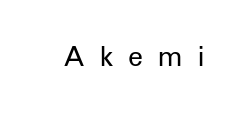
The strip under each line holds only bare page. Between one letter and the next there's a generous, obvious gap. The rendering uses natural spacing where letterforms have individual widths. To sum up the face: it is a sans, with no serifs. A typesetter would mark this as roman, not italic.
